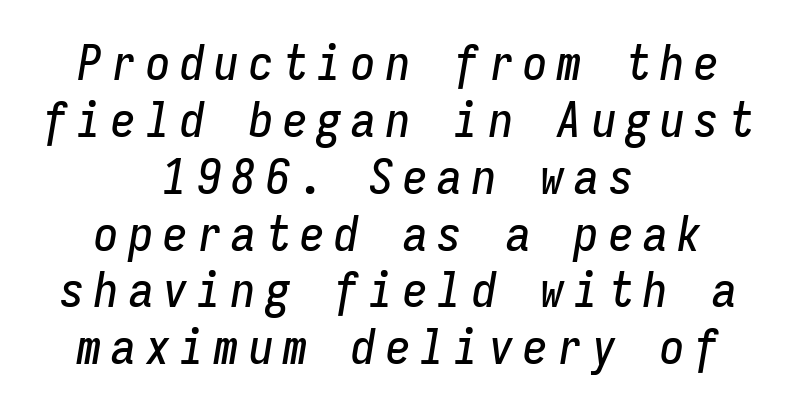
Q: Is the text italic (slanted)? A: Yes, it leans right by about 9 degrees.
Q: Is the text underlined? A: No.
Q: How is the paragraph aligned? A: Centered.
Q: Is the spacing between letters normal or unusually wide? A: Unusually wide.
Q: Width (condensed, normal, or wide)? A: Condensed.
Q: Stroke contrast? A: Low.
Q: x-height? A: Medium.
Q: Monospaced? A: Yes.
